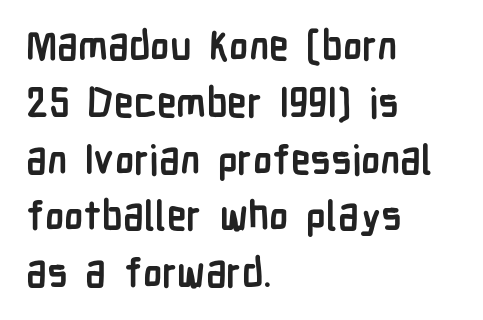
Q: Is the text bold? A: Yes.
Q: Is the text italic (slanted)? A: No, it is upright.
Q: Is the typeface a serif or a sans-serif typeface? A: Sans-serif.
Q: Is the text underlined? A: No.
Q: How is the paragraph aligned? A: Left-aligned.
Q: Is the spacing between letters normal or unusually wide? A: Normal.
Q: Is the spacing between lines tight, normal or loose? A: Normal.
Q: Width (condensed, normal, or wide)? A: Condensed.
Q: Stroke contrast? A: Low.
Q: x-height? A: Medium.
Q: Monospaced? A: No.
